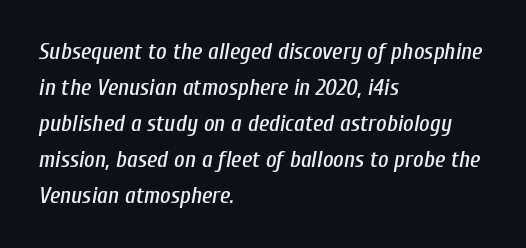
{"italic": "yes", "lean": "right", "slant_degrees": 10, "underline": "no", "align": "left", "line_spacing": "normal", "line_spacing_ratio": 1.57, "letter_spacing": "normal", "letter_spacing_em": 0.0, "glyph_px": 23}
